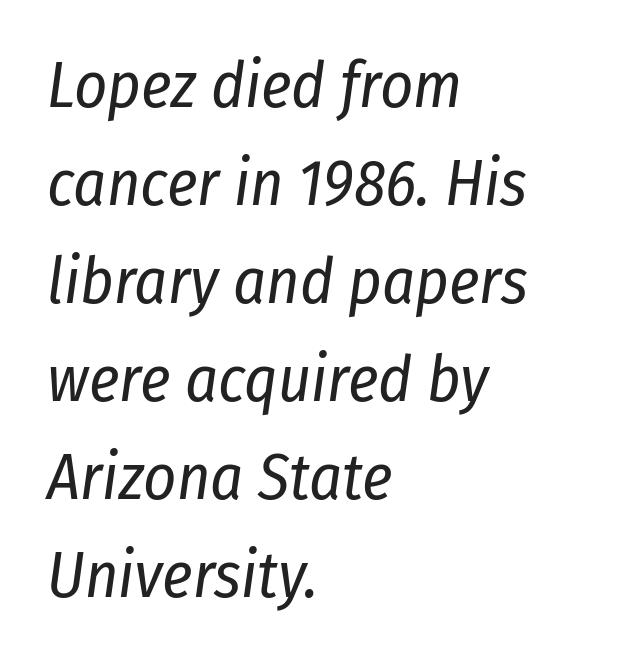
Q: Is the text bold? A: No.
Q: Is the text italic (slanted)? A: Yes, it leans right by about 8 degrees.
Q: Is the text underlined? A: No.
Q: How is the paragraph aligned? A: Left-aligned.
Q: Is the spacing between letters normal or unusually wide? A: Normal.
Q: Is the spacing between lines tight, normal or loose? A: Normal.
Q: Width (condensed, normal, or wide)? A: Condensed.
Q: Stroke contrast? A: Low.
Q: x-height? A: Medium.
Q: Monospaced? A: No.
